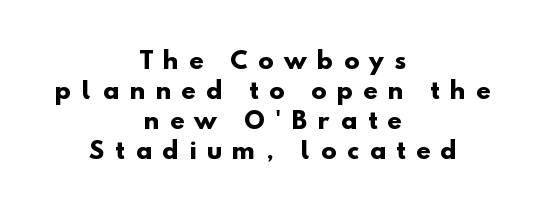
The image shows 23 px bold type; set centered, normal line spacing (1.3x), unusually wide letter spacing (+0.46 em), not underlined.
